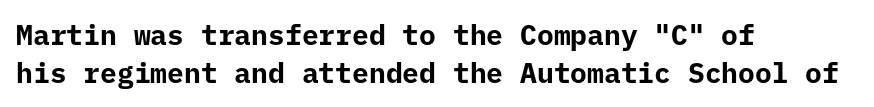
Q: Is the text bold? A: Yes.
Q: Is the text italic (slanted)? A: No, it is upright.
Q: Is the typeface a serif or a sans-serif typeface? A: Sans-serif.
Q: Is the text underlined? A: No.
Q: How is the paragraph aligned? A: Left-aligned.
Q: Is the spacing between letters normal or unusually wide? A: Normal.
Q: Is the spacing between lines tight, normal or loose? A: Normal.
Q: Width (condensed, normal, or wide)? A: Normal.
Q: Stroke contrast? A: Low.
Q: x-height? A: Medium.
Q: Monospaced? A: Yes.
